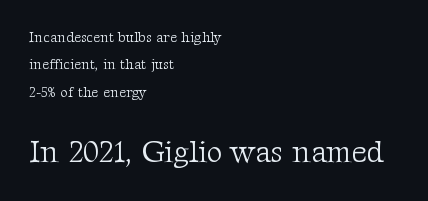
Q: Is the text bold? A: No.
Q: Is the text italic (slanted)? A: No, it is upright.
Q: Is the typeface a serif or a sans-serif typeface? A: Serif.
Q: Is the text underlined? A: No.
Q: How is the paragraph aligned? A: Left-aligned.
Q: Is the spacing between letters normal or unusually wide? A: Normal.
Q: Is the spacing between lines tight, normal or loose? A: Loose.
Q: Which block of text is set in a larger size, the first (top) or the second (bottom)? A: The second (bottom) one.
Q: Width (condensed, normal, or wide)? A: Normal.
Q: Stroke contrast? A: Medium.
Q: x-height? A: Medium.
Q: Monospaced? A: No.
